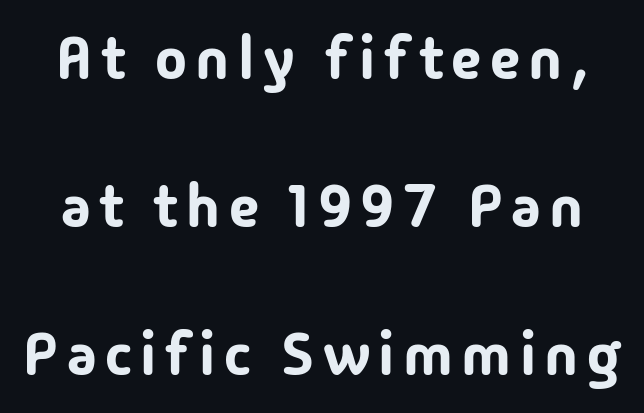
{"serif": "no", "italic": "no", "width": "normal", "stroke_contrast": "low", "x_height": "medium", "monospaced": "no", "underline": "no", "line_spacing": "loose", "line_spacing_ratio": 2.47, "glyph_px": 60}
